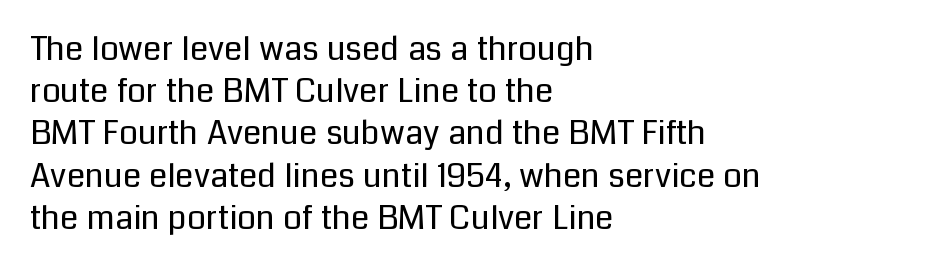
{"serif": "no", "italic": "no", "bold": "no", "weight": "regular", "width": "normal", "stroke_contrast": "low", "x_height": "medium", "monospaced": "no", "underline": "no", "align": "left", "line_spacing": "normal", "line_spacing_ratio": 1.28, "letter_spacing": "normal", "letter_spacing_em": 0.0, "glyph_px": 33}
